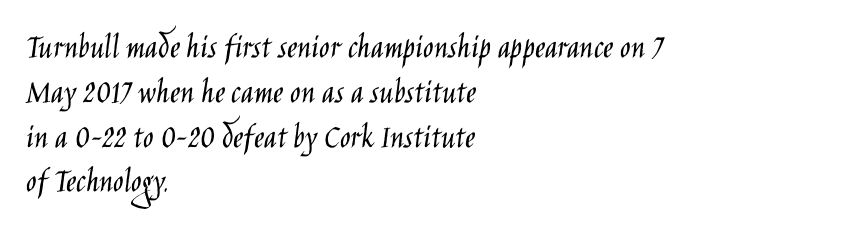
The image shows 35 px light, condensed sans-serif type; set left-aligned, normal line spacing (1.28x), normal letter spacing, not underlined; low stroke contrast and a large x-height.
